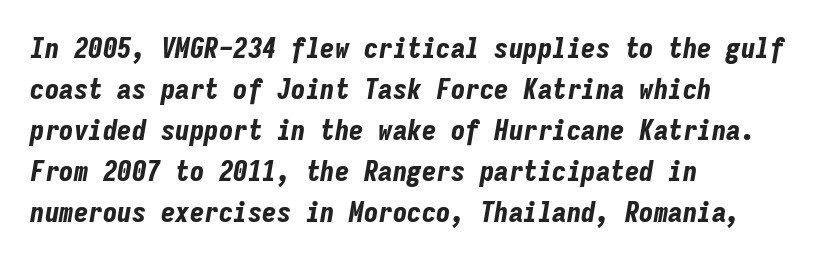
The passage shown leans; its letterforms are oblique. A classic flush-left, rag-right setting is used for this passage. Looks like terminal output: every glyph gets an equal slot. Rows of type keep a routine distance in the vertical direction.
